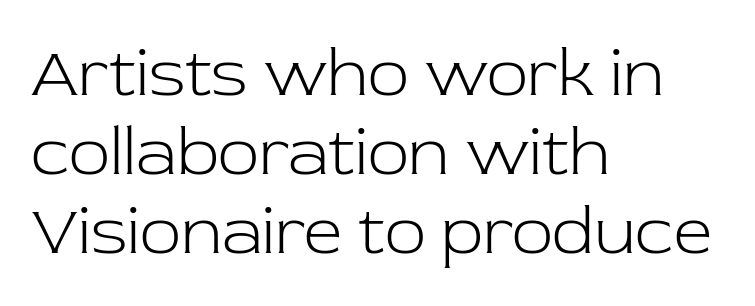
The image shows 68 px light serif type, upright; set left-aligned, line spacing 1.16x, normal letter spacing, not underlined; low stroke contrast and a medium x-height.
